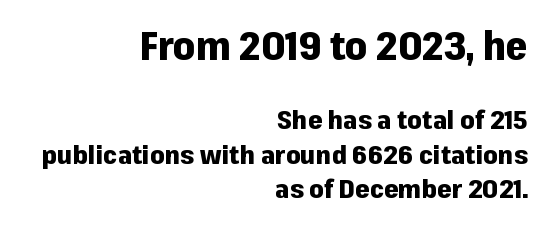
The strip under each line holds only bare page. Baseline-to-baseline distance is the conventional proportion of letter height. The characters look thick and weighty, a clear bold. A typesetter would call this proportional, since set widths differ per character.
